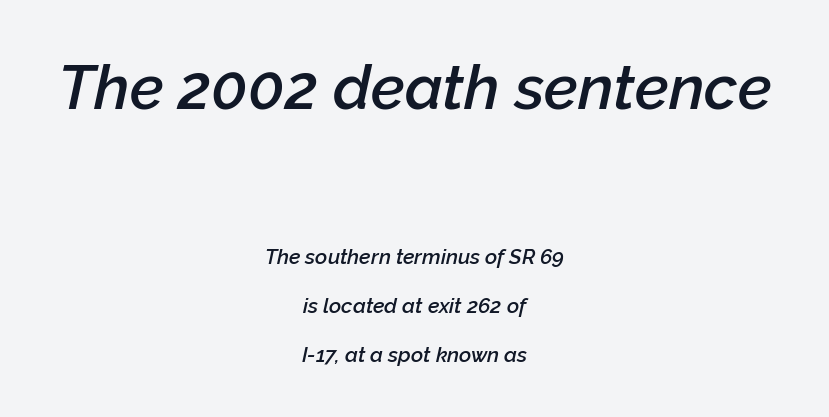
The image shows 62 px semibold type, italic (leaning right); set centered, loose line spacing (2.33x), normal letter spacing, not underlined; the first (top) block is 2.95x larger; low stroke contrast and a medium x-height.
